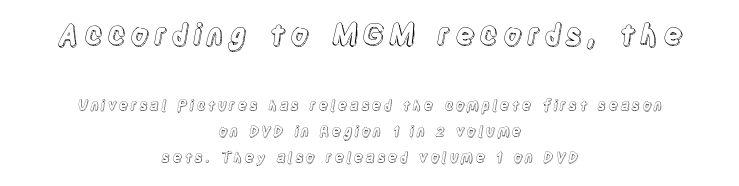
Q: Is the text italic (slanted)? A: Yes.
Q: Is the text underlined? A: No.
Q: How is the paragraph aligned? A: Centered.
Q: Which block of text is set in a larger size, the first (top) or the second (bottom)? A: The first (top) one.
Q: Width (condensed, normal, or wide)? A: Condensed.
Q: x-height? A: Large.
Q: Monospaced? A: No.
